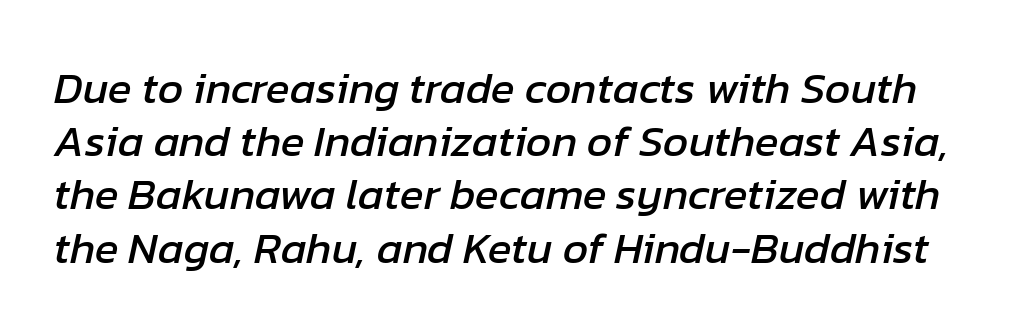
The image shows 44 px text type, italic (leaning right); set line spacing 1.21x, normal letter spacing, not underlined; low stroke contrast and a medium x-height.
